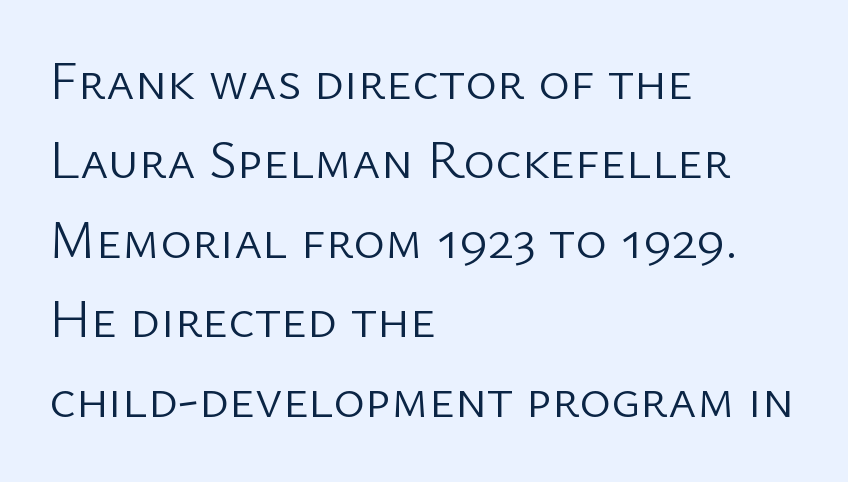
The image shows 54 px light sans-serif type, upright; set left-aligned, normal line spacing (1.47x), normal letter spacing, not underlined; low stroke contrast and a medium x-height.
